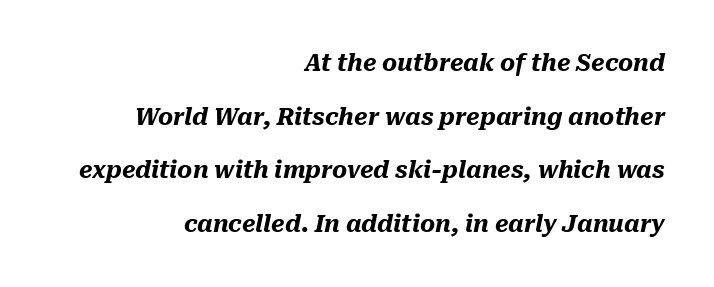
Q: Is the text bold? A: Yes.
Q: Is the text italic (slanted)? A: Yes, it leans right by about 10 degrees.
Q: Is the text underlined? A: No.
Q: How is the paragraph aligned? A: Right-aligned.
Q: Is the spacing between letters normal or unusually wide? A: Normal.
Q: Is the spacing between lines tight, normal or loose? A: Loose.
